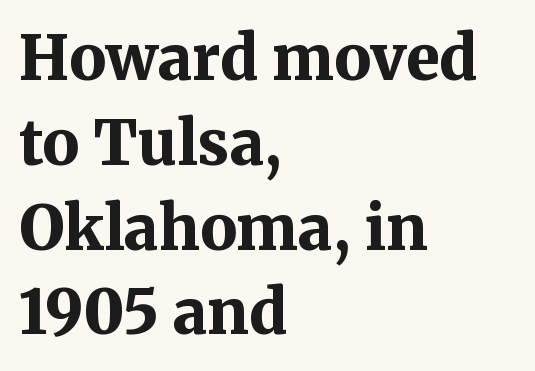
The image shows 61 px bold serif type, upright; set left-aligned, normal line spacing (1.39x), normal letter spacing, not underlined; medium stroke contrast and a medium x-height.
